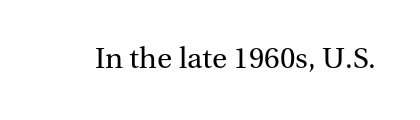
The image shows 31 px regular-weight serif type, upright; set normal letter spacing, not underlined; medium stroke contrast and a medium x-height.
